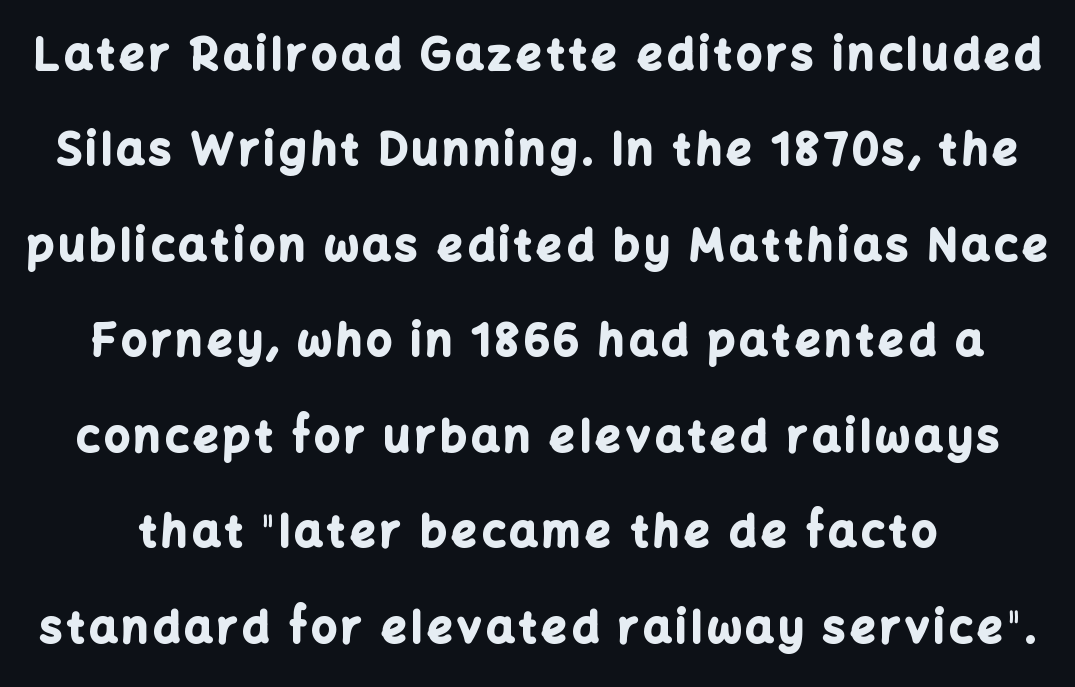
The image shows 44 px bold sans-serif type, upright; set loose line spacing (2.17x), not underlined; low stroke contrast and a medium x-height.
